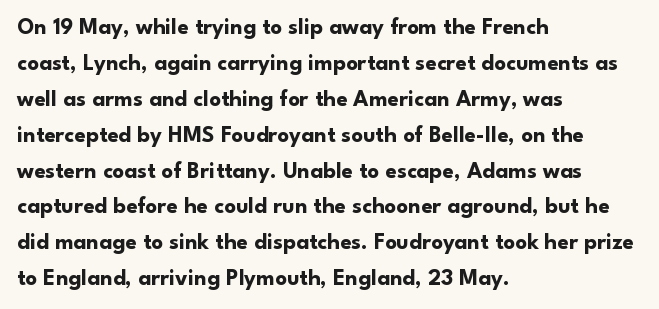
The image shows 23 px bold type, upright; set left-aligned, normal line spacing (1.56x), normal letter spacing, not underlined.
